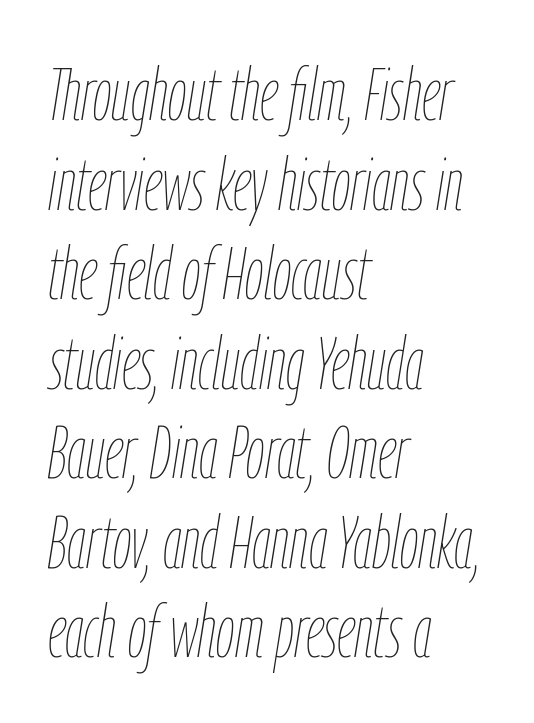
Q: Is the text bold? A: No.
Q: Is the text italic (slanted)? A: Yes, it leans right by about 9 degrees.
Q: Is the text underlined? A: No.
Q: How is the paragraph aligned? A: Left-aligned.
Q: Is the spacing between letters normal or unusually wide? A: Normal.
Q: Width (condensed, normal, or wide)? A: Condensed.
Q: Stroke contrast? A: Low.
Q: x-height? A: Medium.
Q: Monospaced? A: No.
